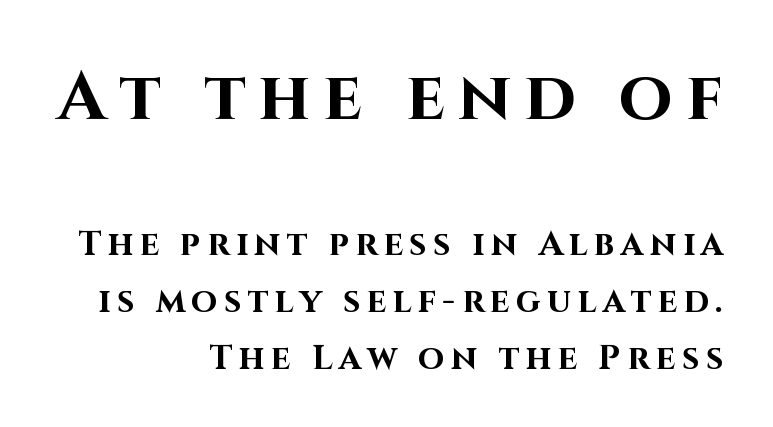
{"serif": "no", "italic": "no", "bold": "yes", "weight": "bold", "width": "normal", "stroke_contrast": "high", "x_height": "large", "monospaced": "no", "underline": "no", "align": "right", "line_spacing": "normal", "line_spacing_ratio": 1.68, "larger_block": "first", "size_ratio": 2.03, "glyph_px": 69}
